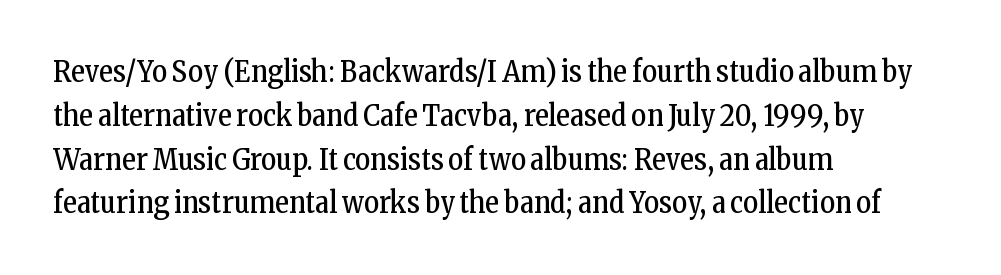
The letters stand straight up with perfectly vertical stems. Reading down the column, the eye jumps a familiar distance to each next line. Stem width sits at or under what a default text font uses. The rendering anchors every line to the left-hand side.
